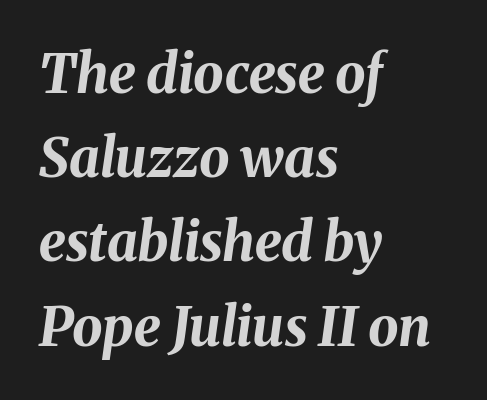
{"italic": "yes", "lean": "right", "slant_degrees": 8, "bold": "yes", "weight": "bold", "width": "normal", "stroke_contrast": "medium", "x_height": "medium", "monospaced": "no", "underline": "no", "align": "left", "line_spacing": "normal", "line_spacing_ratio": 1.56, "letter_spacing": "normal", "letter_spacing_em": 0.0, "glyph_px": 54}
